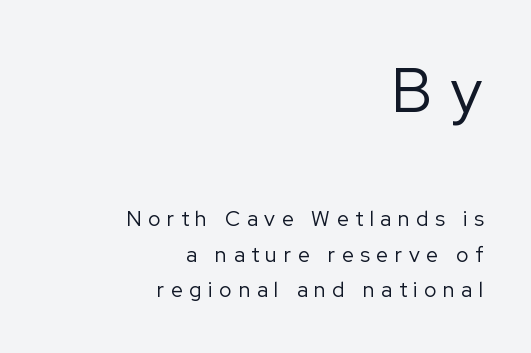
Q: Is the text bold? A: No.
Q: Is the text italic (slanted)? A: No, it is upright.
Q: Is the typeface a serif or a sans-serif typeface? A: Sans-serif.
Q: Is the text underlined? A: No.
Q: How is the paragraph aligned? A: Right-aligned.
Q: Is the spacing between letters normal or unusually wide? A: Unusually wide.
Q: Which block of text is set in a larger size, the first (top) or the second (bottom)? A: The first (top) one.
Q: Width (condensed, normal, or wide)? A: Normal.
Q: Stroke contrast? A: Low.
Q: x-height? A: Medium.
Q: Monospaced? A: No.
